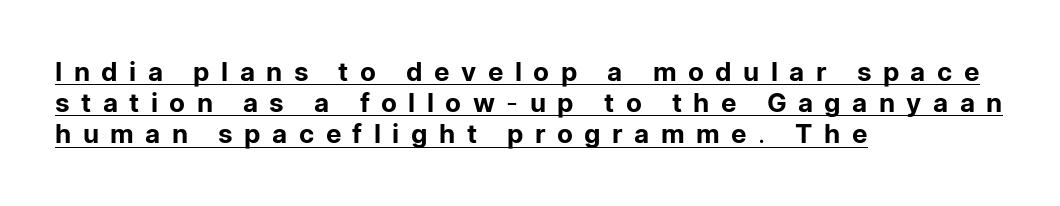
The image shows 26 px text type, upright; set left-aligned, line spacing 1.2x, unusually wide letter spacing (+0.44 em), underlined.
